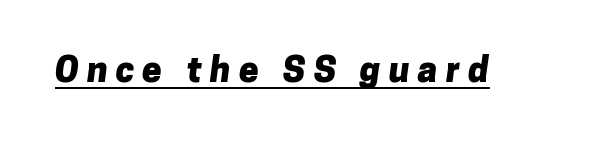
{"serif": "no", "bold": "yes", "weight": "heavy", "width": "normal", "stroke_contrast": "low", "x_height": "medium", "monospaced": "no", "underline": "yes", "letter_spacing": "wide", "letter_spacing_em": 0.24, "glyph_px": 35}
